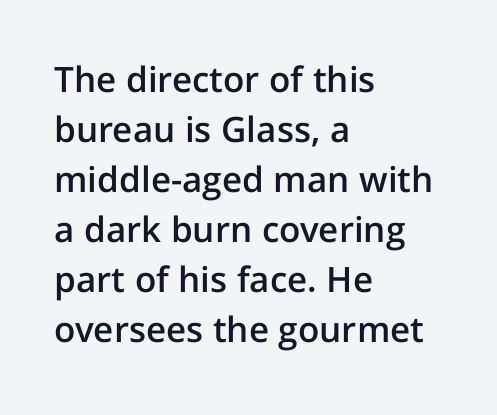
{"serif": "no", "italic": "no", "bold": "semi", "weight": "semibold", "width": "normal", "stroke_contrast": "low", "x_height": "medium", "monospaced": "no", "underline": "no", "align": "left", "line_spacing": "normal", "line_spacing_ratio": 1.43, "letter_spacing": "normal", "letter_spacing_em": 0.0, "glyph_px": 35}
